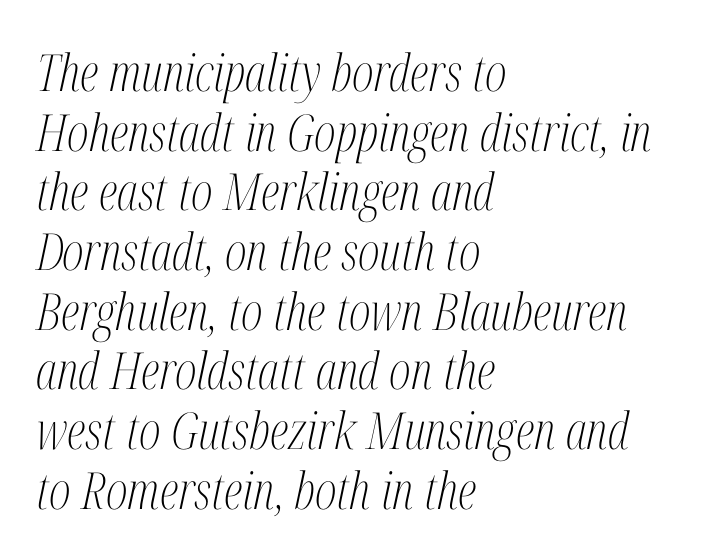
The glyphs look as if they've been sheared to an angle. The glyphs in this specimen are seriffed. The letters advance in unequal steps, a hallmark of proportional type. The ragged edge is on the right, which tells us the setting is flush left. A typesetter would call this zero additional tracking. No extra ink here — the face is not bold.
